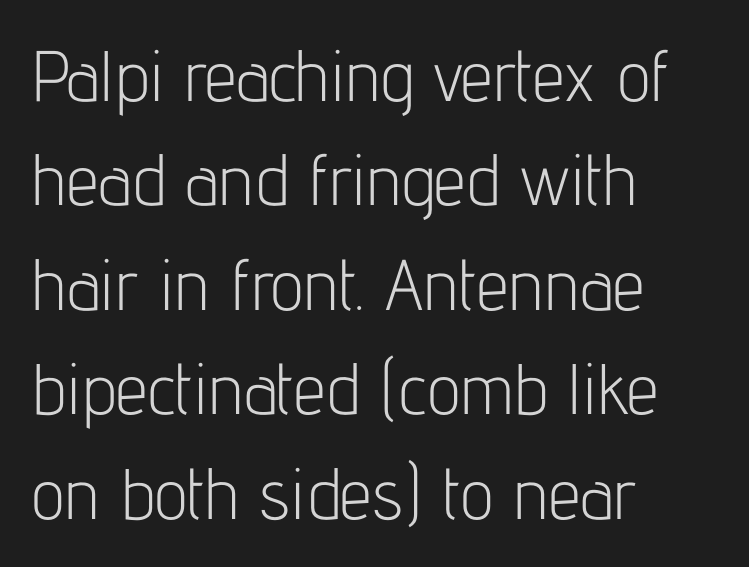
Look at the bottom of the vertical strokes: they stop flat, with no serifs. Weight: regular or lighter. You could not count columns in this text — the font is proportionally spaced. Every stem runs plumb, perpendicular to the baseline.
